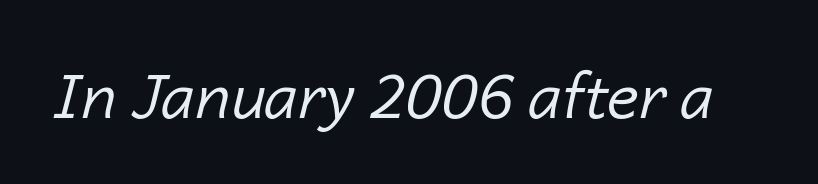
{"italic": "yes", "lean": "right", "slant_degrees": 14, "bold": "no", "weight": "regular", "width": "normal", "stroke_contrast": "low", "x_height": "medium", "monospaced": "no", "underline": "no", "letter_spacing": "normal", "letter_spacing_em": 0.0, "glyph_px": 62}
